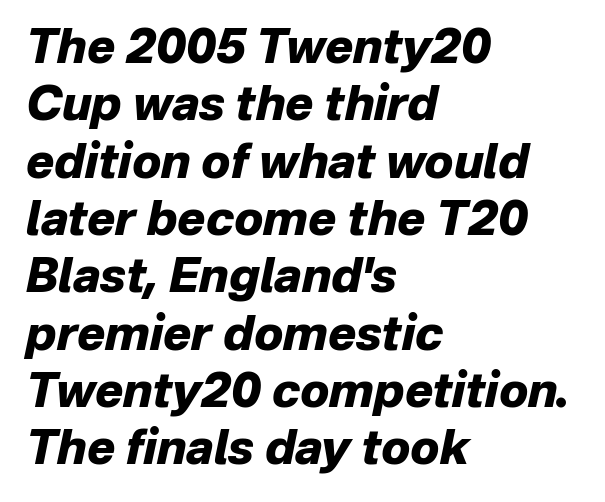
I'd describe the lettering as bold — thick and assertive. A typesetter would call this proportional, since set widths differ per character. Inter-character spacing is left at the font's built-in metrics. Tall strokes in this sample are angled rather than plumb. This rendering features lettering with no underline.
